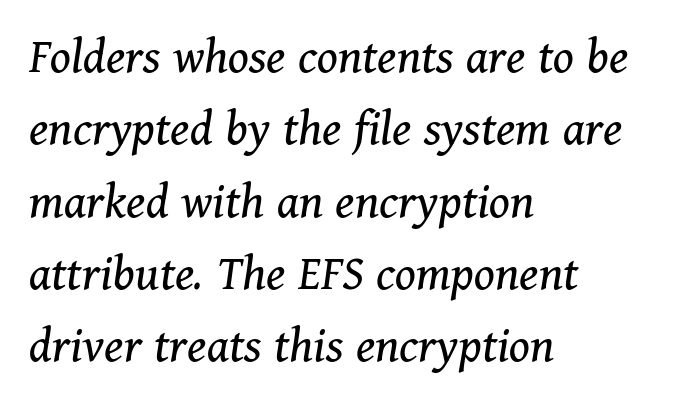
Q: Is the text bold? A: No.
Q: Is the text italic (slanted)? A: Yes, it leans right by about 11 degrees.
Q: Is the typeface a serif or a sans-serif typeface? A: Serif.
Q: Is the text underlined? A: No.
Q: How is the paragraph aligned? A: Left-aligned.
Q: Is the spacing between letters normal or unusually wide? A: Normal.
Q: Is the spacing between lines tight, normal or loose? A: Normal.
Q: Width (condensed, normal, or wide)? A: Normal.
Q: Stroke contrast? A: Medium.
Q: x-height? A: Medium.
Q: Monospaced? A: No.
